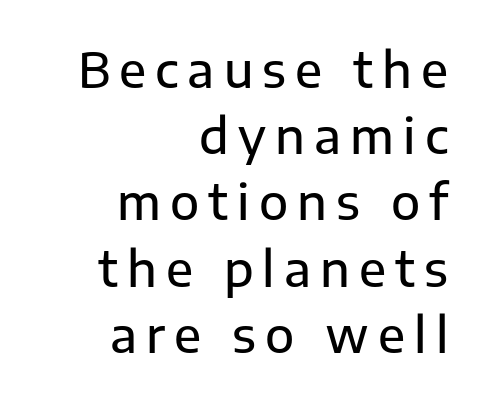
The image shows 48 px sans-serif type, upright; set right-aligned, normal line spacing (1.38x), not underlined; low stroke contrast and a medium x-height.
